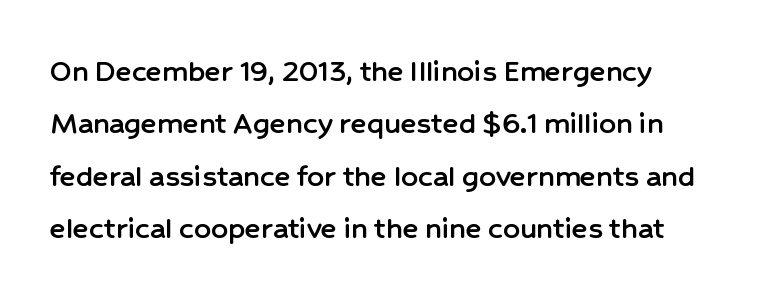
Q: Is the text italic (slanted)? A: No, it is upright.
Q: Is the typeface a serif or a sans-serif typeface? A: Sans-serif.
Q: Is the text underlined? A: No.
Q: Is the spacing between letters normal or unusually wide? A: Normal.
Q: Is the spacing between lines tight, normal or loose? A: Normal.
Q: Width (condensed, normal, or wide)? A: Normal.
Q: Stroke contrast? A: Low.
Q: x-height? A: Medium.
Q: Monospaced? A: No.
